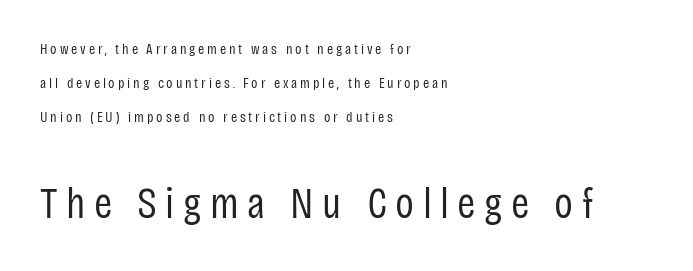
The image shows 44 px regular-weight, condensed sans-serif type, upright; set left-aligned, loose line spacing (2.27x), not underlined; the second (bottom) block is 2.93x larger; low stroke contrast and a large x-height.
